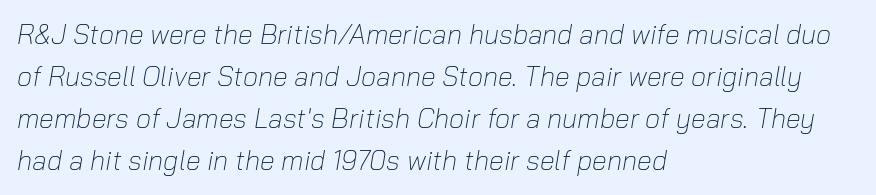
{"italic": "yes", "lean": "right", "slant_degrees": 10, "bold": "no", "underline": "no", "align": "left", "line_spacing": "normal", "line_spacing_ratio": 1.56, "letter_spacing": "normal", "letter_spacing_em": 0.0, "glyph_px": 27}
